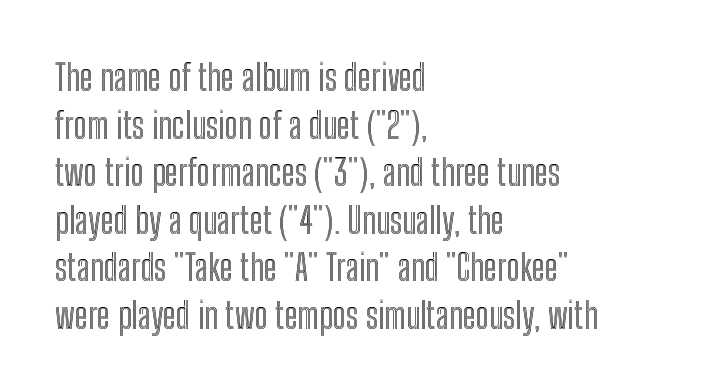
{"italic": "no", "width": "condensed", "x_height": "medium", "monospaced": "no", "underline": "no", "align": "left", "line_spacing": "normal", "line_spacing_ratio": 1.32, "letter_spacing": "normal", "letter_spacing_em": 0.0, "glyph_px": 36}
